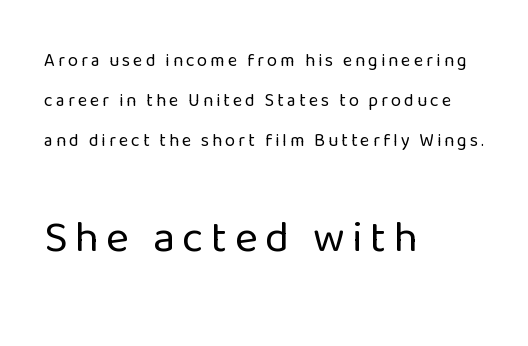
The second block has been scaled up relative to the first. The strip under each line holds only bare page. Stroke terminals: plain, sans-serif. No extra ink here — the face is not bold. What's the leading like? Stretched, with rows far apart. This rendering uses left alignment, leaving the right contour irregular.
